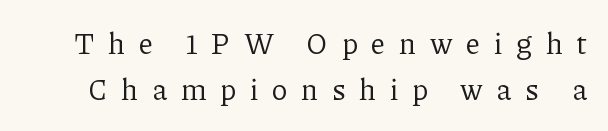
Characters remain perfectly vertical along every line. Stroke thickness stays within the range of a standard reading face or lighter. Stroke terminals: seriffed. Here the designer chose a conventional face with non-uniform glyph widths. Look at the tracking — it's clearly loosened, letters drifting apart.
